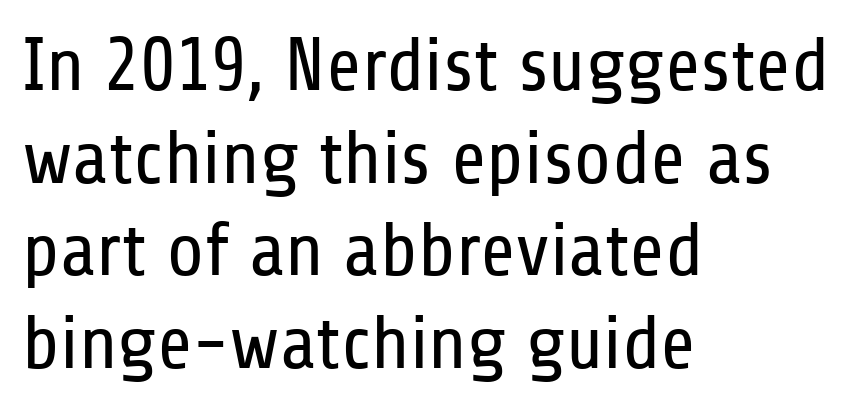
The image shows 76 px regular-weight, condensed sans-serif type, upright; set left-aligned, line spacing 1.22x, normal letter spacing, not underlined; low stroke contrast and a medium x-height.
